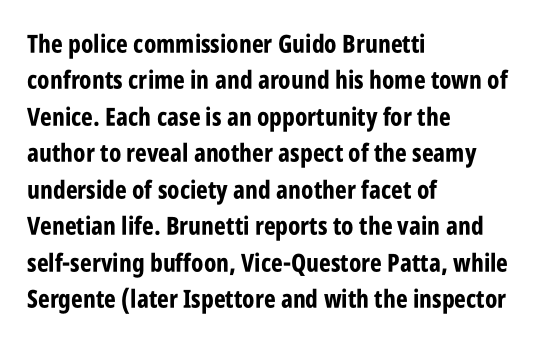
The letters are bold, with thick, heavy strokes. If you measured baseline to baseline, you'd find a middling distance. Posture: straight, roman, zero tilt. No word sits above an underline.
